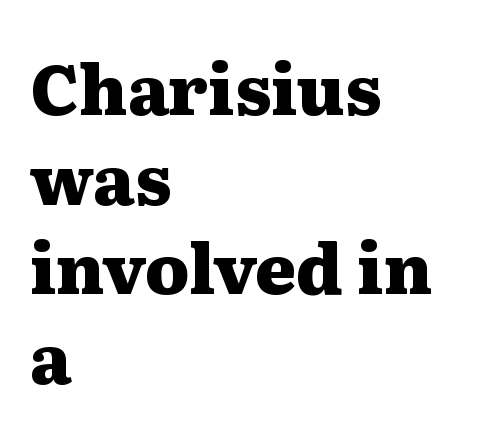
Q: Is the text bold? A: Yes.
Q: Is the text italic (slanted)? A: No, it is upright.
Q: Is the typeface a serif or a sans-serif typeface? A: Serif.
Q: Is the text underlined? A: No.
Q: How is the paragraph aligned? A: Left-aligned.
Q: Is the spacing between letters normal or unusually wide? A: Normal.
Q: Is the spacing between lines tight, normal or loose? A: Normal.
Q: Width (condensed, normal, or wide)? A: Wide.
Q: Stroke contrast? A: Medium.
Q: x-height? A: Medium.
Q: Monospaced? A: No.
